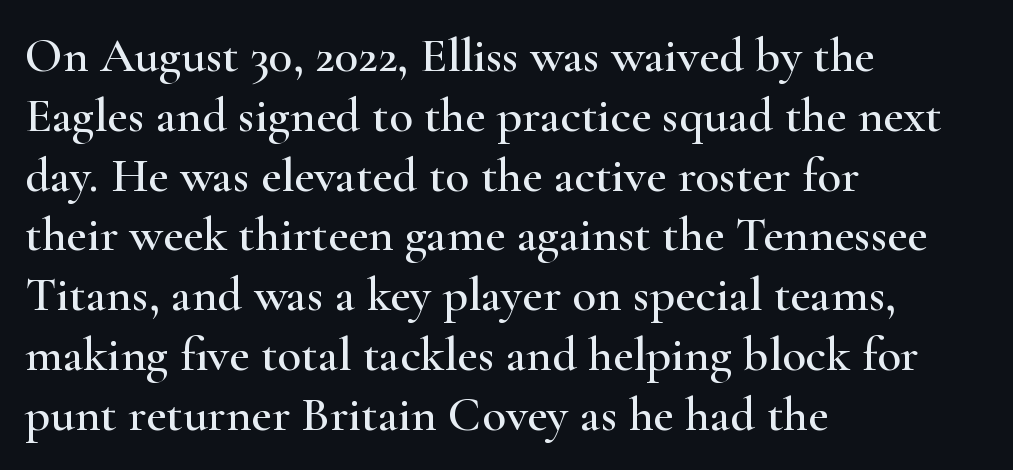
Q: Is the text italic (slanted)? A: No, it is upright.
Q: Is the typeface a serif or a sans-serif typeface? A: Serif.
Q: Is the text underlined? A: No.
Q: How is the paragraph aligned? A: Left-aligned.
Q: Is the spacing between letters normal or unusually wide? A: Normal.
Q: Width (condensed, normal, or wide)? A: Wide.
Q: Stroke contrast? A: High.
Q: x-height? A: Small.
Q: Monospaced? A: No.
